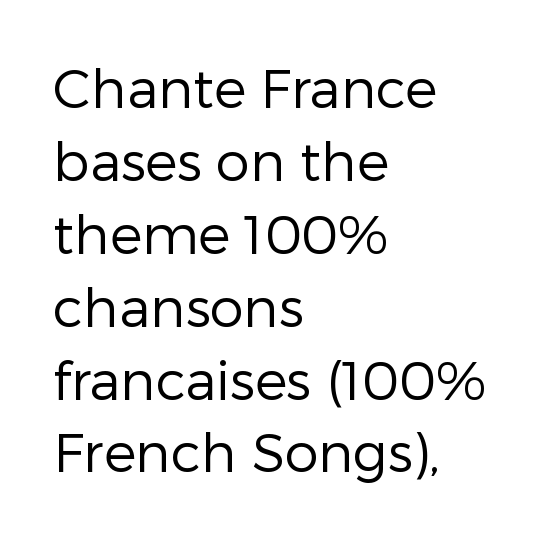
{"serif": "no", "italic": "no", "bold": "no", "weight": "regular", "width": "normal", "stroke_contrast": "low", "x_height": "medium", "monospaced": "no", "underline": "no", "align": "left", "line_spacing": "normal", "line_spacing_ratio": 1.35, "letter_spacing": "normal", "letter_spacing_em": 0.0, "glyph_px": 54}
